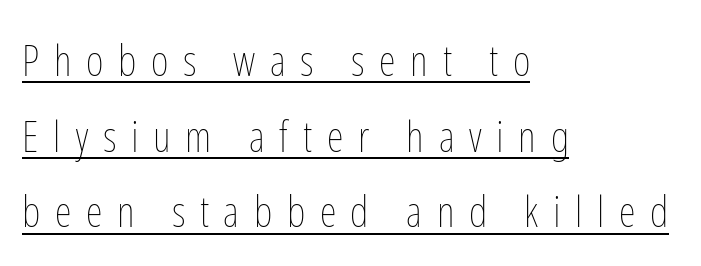
{"italic": "no", "bold": "no", "weight": "thin", "width": "condensed", "stroke_contrast": "low", "x_height": "medium", "monospaced": "no", "underline": "yes", "align": "left", "line_spacing_ratio": 1.76, "letter_spacing": "wide", "letter_spacing_em": 0.34, "glyph_px": 43}
